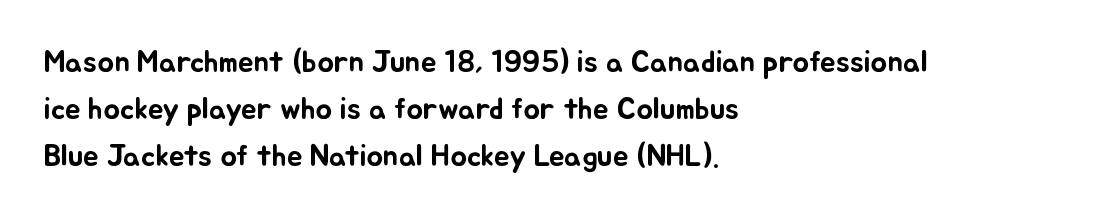
{"italic": "no", "width": "normal", "stroke_contrast": "low", "x_height": "small", "monospaced": "no", "underline": "no", "align": "left", "line_spacing": "normal", "line_spacing_ratio": 1.51, "letter_spacing": "normal", "letter_spacing_em": 0.0, "glyph_px": 31}
